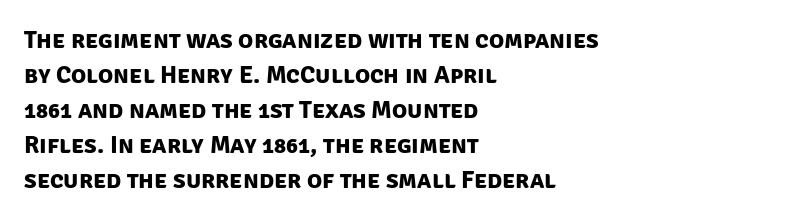
{"bold": "yes", "underline": "no", "align": "left", "line_spacing": "normal", "line_spacing_ratio": 1.4, "letter_spacing": "normal", "letter_spacing_em": 0.0, "glyph_px": 25}
